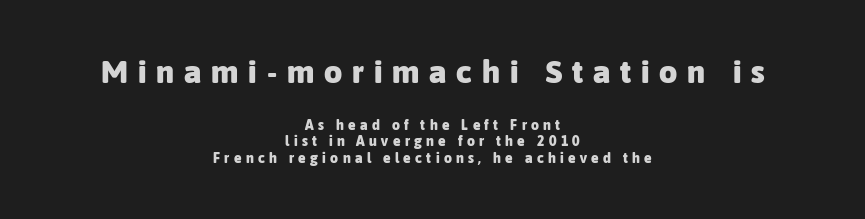
Neither beginnings nor endings align; midpoints do. The letters are spread apart with noticeably loose tracking. A bare baseline throughout the passage. Characters remain perfectly vertical along every line.
